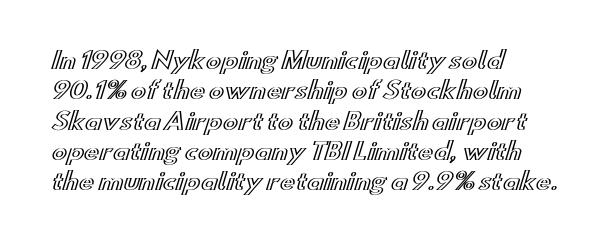
Q: Is the text italic (slanted)? A: Yes.
Q: Is the text underlined? A: No.
Q: How is the paragraph aligned? A: Left-aligned.
Q: Is the spacing between letters normal or unusually wide? A: Normal.
Q: Is the spacing between lines tight, normal or loose? A: Normal.
